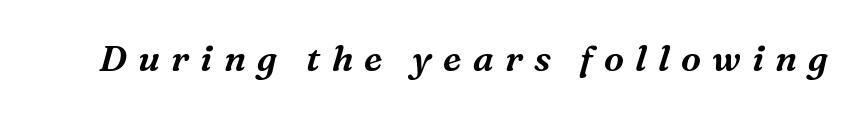
Unlike a clean sans, this face finishes its strokes with serifs. Every character sits at an angle, as italics do. Caption: expanded tracking, letters set apart. Just letters on the line, the space beneath them empty. These lines are rendered in a variable-pitch font.
